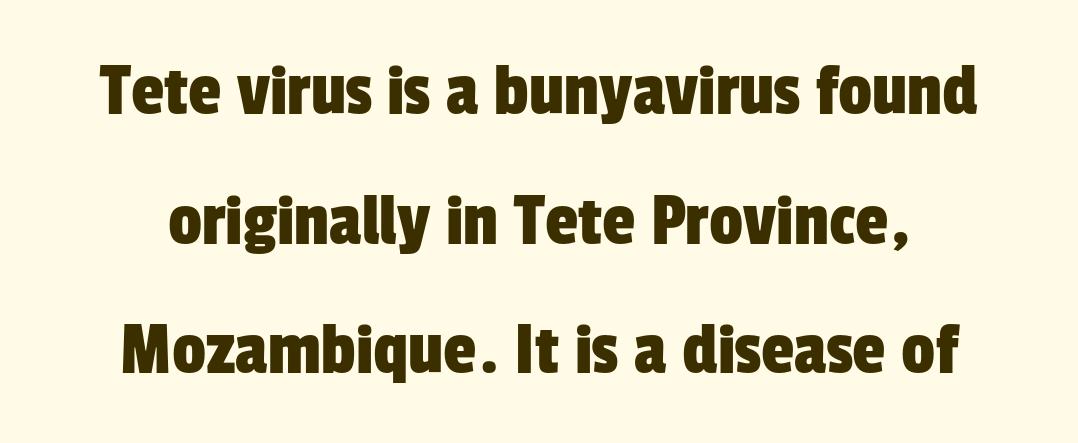
The image shows 75 px condensed sans-serif type; set line spacing 1.73x, normal letter spacing, not underlined; low stroke contrast and a medium x-height.
